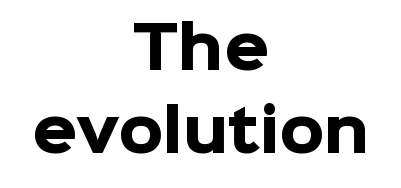
Notice how descenders clear the ascenders below comfortably — that's standard leading. Ascenders rise straight up at ninety degrees. The glyphs are unaccompanied by any horizontal stroke below them. This is sans-serif lettering, the kind often seen on screens and signage. Inter-character spacing is left at the font's built-in metrics.
